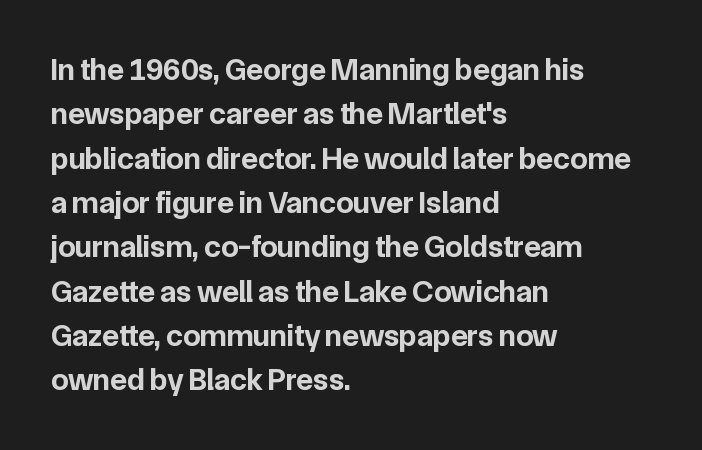
Q: Is the text bold? A: Yes.
Q: Is the text italic (slanted)? A: No, it is upright.
Q: Is the typeface a serif or a sans-serif typeface? A: Sans-serif.
Q: Is the text underlined? A: No.
Q: How is the paragraph aligned? A: Left-aligned.
Q: Is the spacing between letters normal or unusually wide? A: Normal.
Q: Is the spacing between lines tight, normal or loose? A: Normal.
Q: Width (condensed, normal, or wide)? A: Normal.
Q: Stroke contrast? A: Low.
Q: x-height? A: Medium.
Q: Monospaced? A: No.
